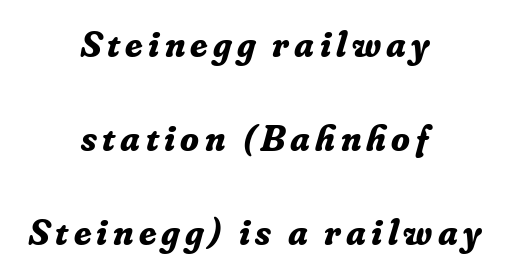
Type style note: has serifs. Observe the lean: these are italic letterforms. No word sits above an underline. The rendering uses natural spacing where letterforms have individual widths. Compared with an ordinary text face, these strokes are far heavier — a full bold. Vertically, the passage feels expansive, rows floating well apart.
